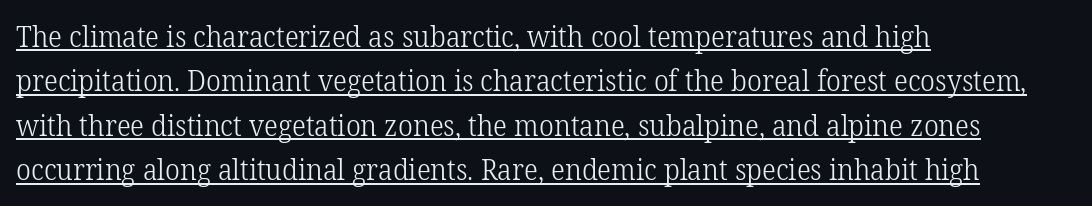
Q: Is the text bold? A: No.
Q: Is the text italic (slanted)? A: No, it is upright.
Q: Is the typeface a serif or a sans-serif typeface? A: Serif.
Q: Is the text underlined? A: Yes.
Q: How is the paragraph aligned? A: Left-aligned.
Q: Is the spacing between letters normal or unusually wide? A: Normal.
Q: Is the spacing between lines tight, normal or loose? A: Normal.
Q: Width (condensed, normal, or wide)? A: Normal.
Q: Stroke contrast? A: Low.
Q: x-height? A: Medium.
Q: Monospaced? A: No.
